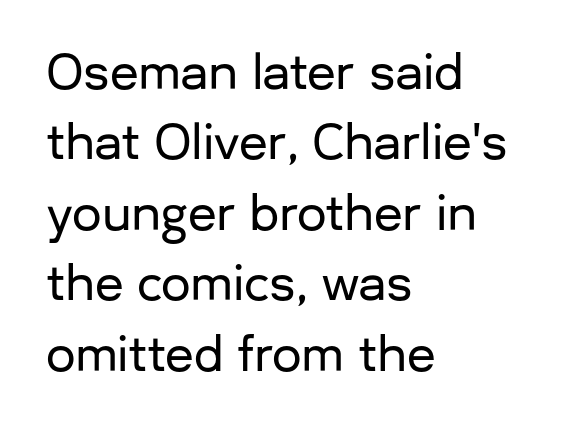
The image shows 47 px sans-serif type, upright; set left-aligned, normal line spacing (1.5x), normal letter spacing, not underlined; low stroke contrast and a medium x-height.
